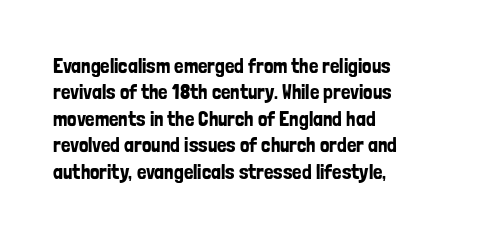
{"italic": "no", "underline": "no", "align": "left", "line_spacing": "normal", "line_spacing_ratio": 1.26, "letter_spacing": "normal", "letter_spacing_em": 0.0, "glyph_px": 21}
